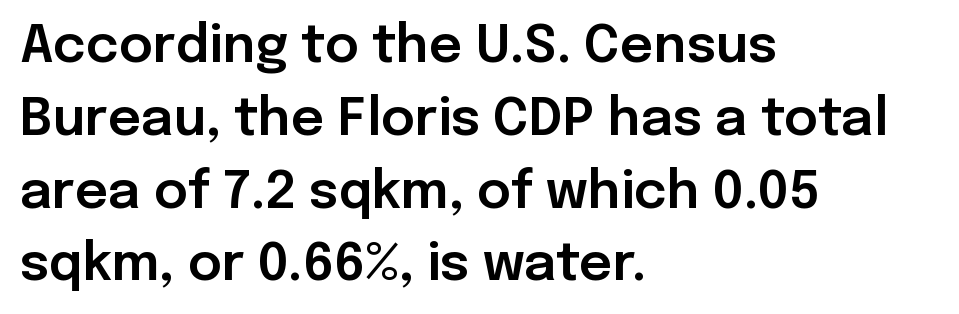
{"serif": "no", "italic": "no", "width": "normal", "stroke_contrast": "low", "x_height": "medium", "monospaced": "no", "underline": "no", "align": "left", "line_spacing": "normal", "line_spacing_ratio": 1.4, "letter_spacing": "normal", "letter_spacing_em": 0.0, "glyph_px": 52}
